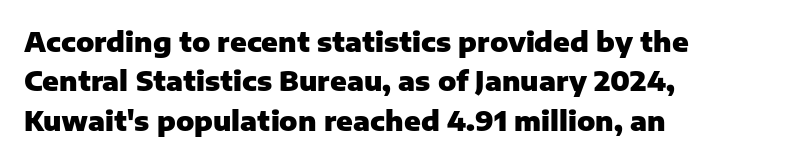
Q: Is the text bold? A: Yes.
Q: Is the text italic (slanted)? A: No, it is upright.
Q: Is the text underlined? A: No.
Q: How is the paragraph aligned? A: Left-aligned.
Q: Is the spacing between letters normal or unusually wide? A: Normal.
Q: Is the spacing between lines tight, normal or loose? A: Normal.
